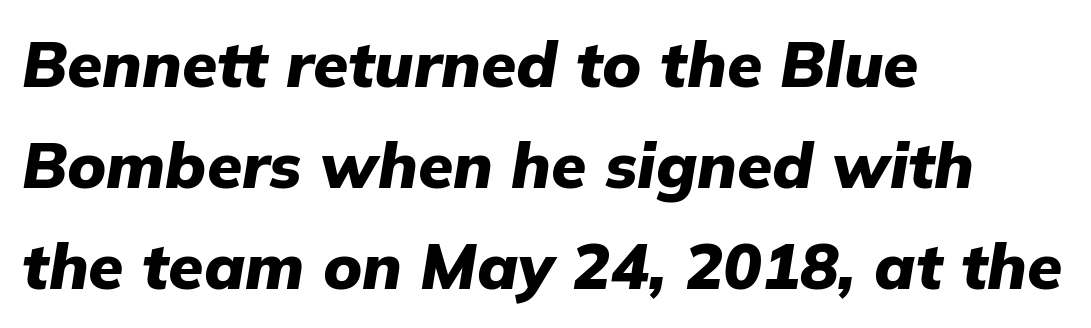
Leading matches the norm, producing a regular column. On the weight axis this lands at bold, roughly 700. Varying glyph widths throughout — classic text-font behaviour. The words here are not underlined.
